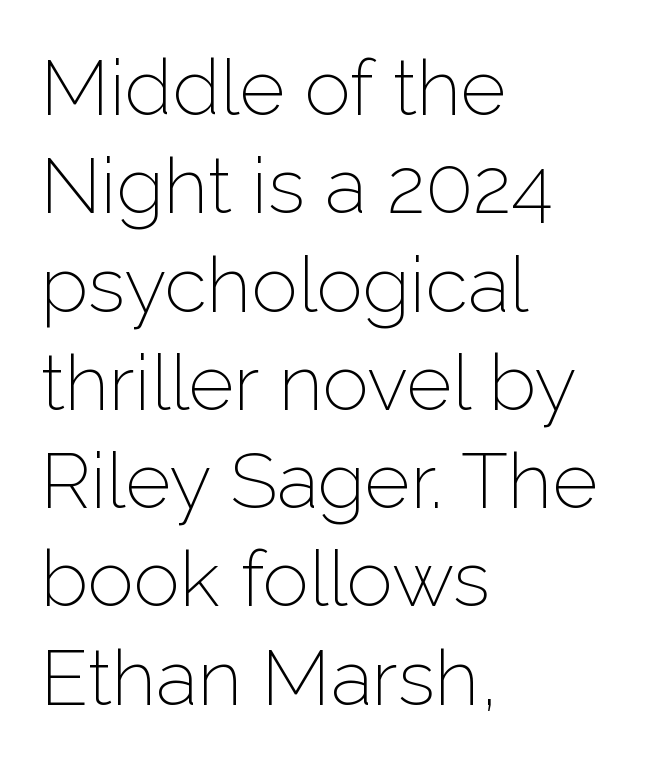
Q: Is the text bold? A: No.
Q: Is the text italic (slanted)? A: No, it is upright.
Q: Is the typeface a serif or a sans-serif typeface? A: Sans-serif.
Q: Is the text underlined? A: No.
Q: How is the paragraph aligned? A: Left-aligned.
Q: Is the spacing between letters normal or unusually wide? A: Normal.
Q: Is the spacing between lines tight, normal or loose? A: Normal.
Q: Width (condensed, normal, or wide)? A: Normal.
Q: Stroke contrast? A: Low.
Q: x-height? A: Medium.
Q: Monospaced? A: No.
